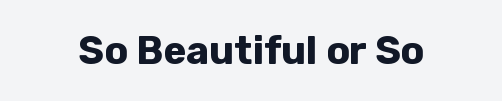
The image shows 39 px bold sans-serif type, upright; set normal letter spacing, not underlined; low stroke contrast and a medium x-height.
